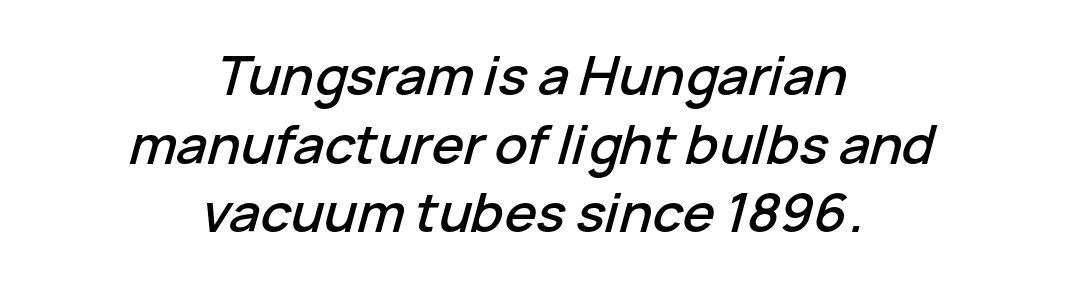
Bare-footed words on every line. Regarding leading, the lines here are spaced in the standard way. Emphasis-style slanted type is in use. The whitespace from short lines is split evenly between both sides. Look at the tracking — it's just the regular setting, nothing added.
